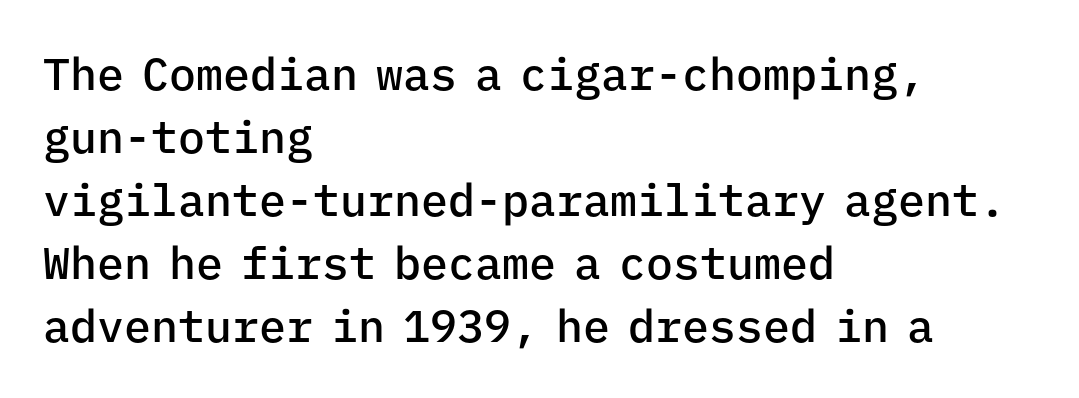
{"serif": "no", "italic": "no", "bold": "semi", "weight": "semibold", "width": "normal", "stroke_contrast": "low", "x_height": "medium", "monospaced": "yes", "underline": "no", "align": "left", "line_spacing": "normal", "line_spacing_ratio": 1.4, "letter_spacing": "normal", "letter_spacing_em": 0.0, "glyph_px": 45}
